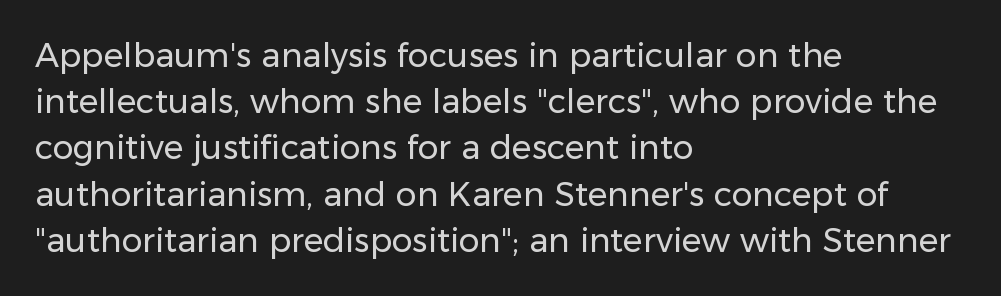
Q: Is the text bold? A: No.
Q: Is the text italic (slanted)? A: No, it is upright.
Q: Is the typeface a serif or a sans-serif typeface? A: Sans-serif.
Q: Is the text underlined? A: No.
Q: How is the paragraph aligned? A: Left-aligned.
Q: Is the spacing between letters normal or unusually wide? A: Normal.
Q: Is the spacing between lines tight, normal or loose? A: Normal.
Q: Width (condensed, normal, or wide)? A: Normal.
Q: Stroke contrast? A: Low.
Q: x-height? A: Medium.
Q: Monospaced? A: No.
